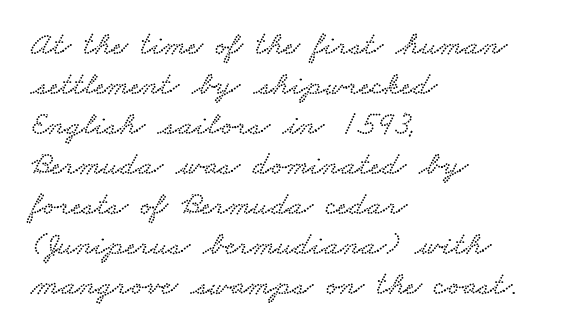
The image shows 33 px wide serif type; set left-aligned, line spacing 1.21x, normal letter spacing, not underlined; low stroke contrast and a small x-height.
